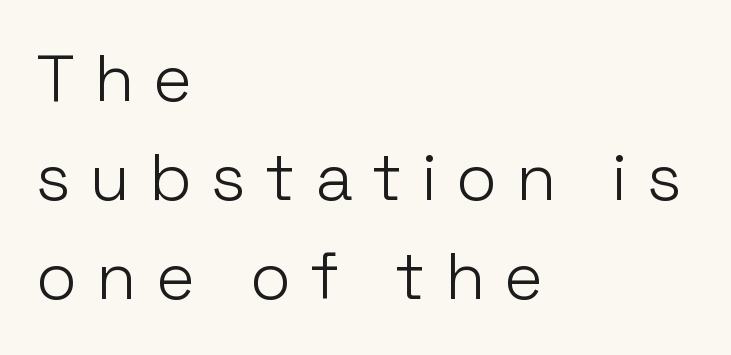
Q: Is the text bold? A: No.
Q: Is the text italic (slanted)? A: No, it is upright.
Q: Is the typeface a serif or a sans-serif typeface? A: Sans-serif.
Q: Is the text underlined? A: No.
Q: How is the paragraph aligned? A: Left-aligned.
Q: Is the spacing between letters normal or unusually wide? A: Unusually wide.
Q: Is the spacing between lines tight, normal or loose? A: Normal.
Q: Width (condensed, normal, or wide)? A: Normal.
Q: Stroke contrast? A: Low.
Q: x-height? A: Medium.
Q: Monospaced? A: No.
